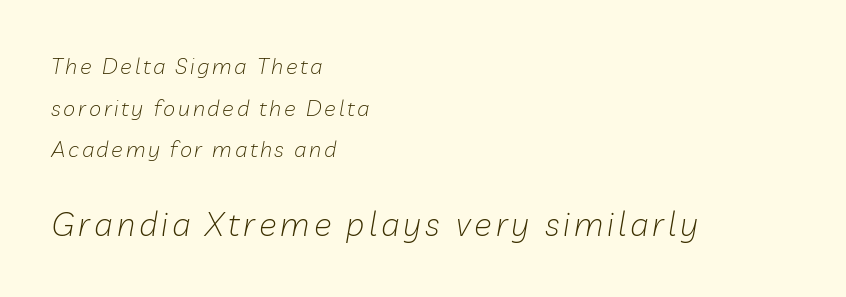
Varying glyph widths throughout — classic text-font behaviour. This is not heavy type; no bold has been used. Layout note: lines flush left. Clear beneath every line of the passage.
